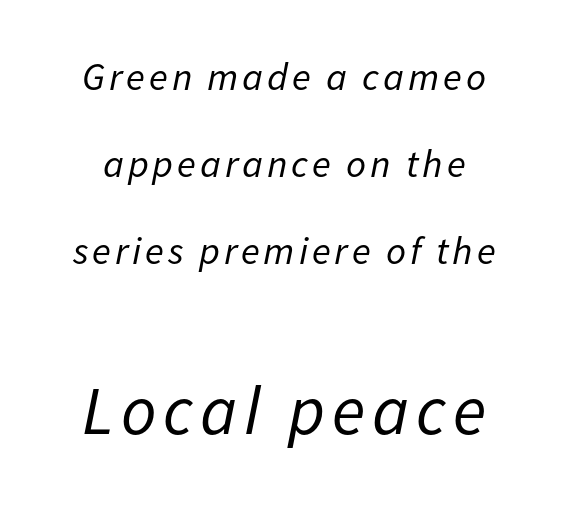
The image shows 69 px regular-weight type, italic (leaning right); set loose line spacing (2.23x), not underlined; the second (bottom) block is 1.77x larger; low stroke contrast and a medium x-height.
